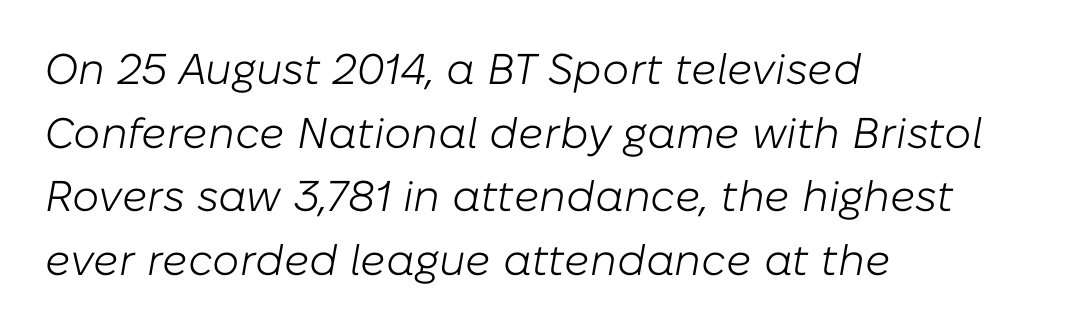
Q: Is the text bold? A: No.
Q: Is the text italic (slanted)? A: Yes, it leans right by about 10 degrees.
Q: Is the text underlined? A: No.
Q: How is the paragraph aligned? A: Left-aligned.
Q: Is the spacing between letters normal or unusually wide? A: Normal.
Q: Is the spacing between lines tight, normal or loose? A: Normal.
Q: Width (condensed, normal, or wide)? A: Normal.
Q: Stroke contrast? A: Low.
Q: x-height? A: Medium.
Q: Monospaced? A: No.
